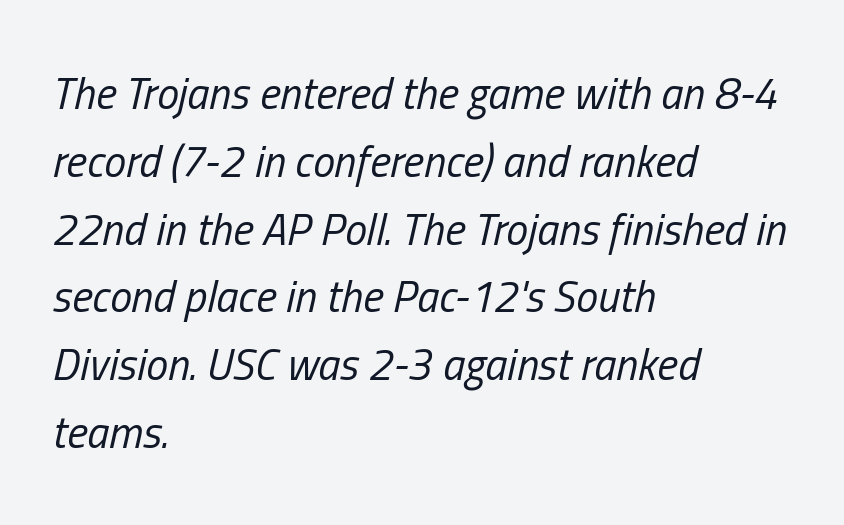
{"italic": "yes", "lean": "right", "slant_degrees": 13, "bold": "no", "weight": "regular", "width": "condensed", "stroke_contrast": "low", "x_height": "medium", "monospaced": "no", "underline": "no", "align": "left", "line_spacing": "normal", "line_spacing_ratio": 1.54, "letter_spacing": "normal", "letter_spacing_em": 0.0, "glyph_px": 44}
